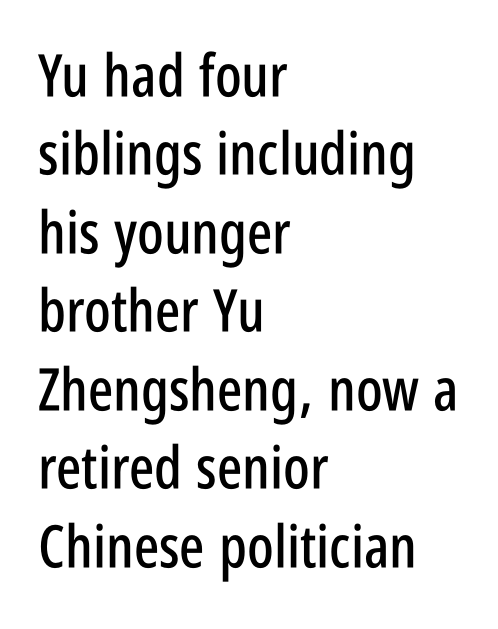
The image shows 59 px condensed sans-serif type, upright; set left-aligned, normal line spacing (1.33x), normal letter spacing, not underlined; low stroke contrast and a large x-height.
